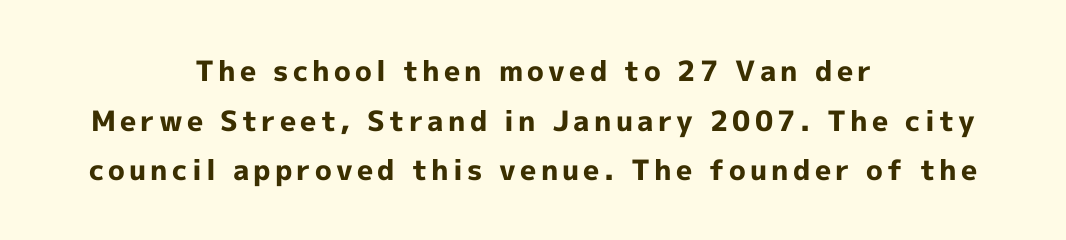
The string is rendered with underlining switched off. Look at the bottom of the vertical strokes: they stop flat, with no serifs. Neither beginnings nor endings align; midpoints do. This sample has the flowing, uneven cadence of proportional lettering. The strokes are fattened all the way to bold.
